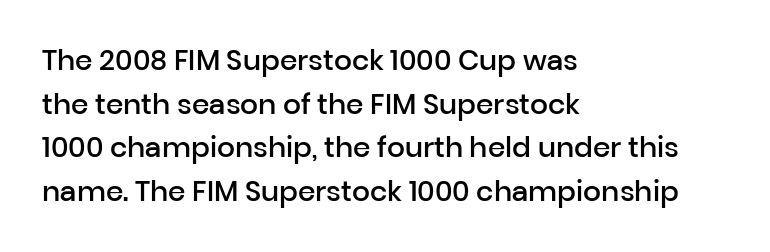
Q: Is the text bold? A: Semi-bold.
Q: Is the text italic (slanted)? A: No, it is upright.
Q: Is the typeface a serif or a sans-serif typeface? A: Sans-serif.
Q: Is the text underlined? A: No.
Q: How is the paragraph aligned? A: Left-aligned.
Q: Is the spacing between letters normal or unusually wide? A: Normal.
Q: Is the spacing between lines tight, normal or loose? A: Normal.
Q: Width (condensed, normal, or wide)? A: Normal.
Q: Stroke contrast? A: Low.
Q: x-height? A: Medium.
Q: Monospaced? A: No.
